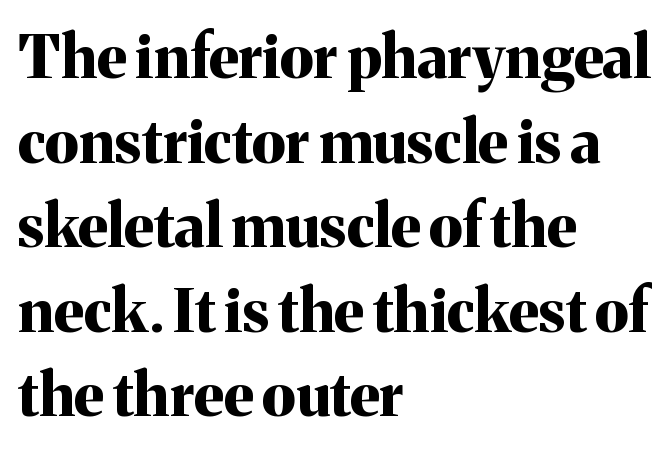
Q: Is the text bold? A: Yes.
Q: Is the text italic (slanted)? A: No, it is upright.
Q: Is the typeface a serif or a sans-serif typeface? A: Serif.
Q: Is the text underlined? A: No.
Q: How is the paragraph aligned? A: Left-aligned.
Q: Is the spacing between letters normal or unusually wide? A: Normal.
Q: Is the spacing between lines tight, normal or loose? A: Normal.
Q: Width (condensed, normal, or wide)? A: Normal.
Q: Stroke contrast? A: Medium.
Q: x-height? A: Medium.
Q: Monospaced? A: No.
